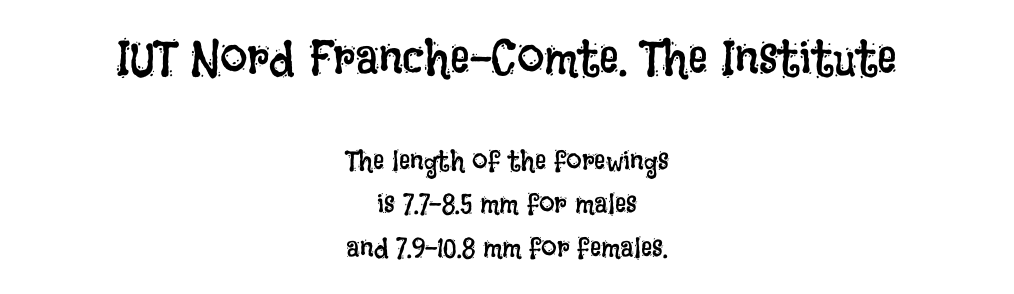
Q: Is the text bold? A: No.
Q: Is the text italic (slanted)? A: No, it is upright.
Q: Is the text underlined? A: No.
Q: How is the paragraph aligned? A: Centered.
Q: Is the spacing between letters normal or unusually wide? A: Normal.
Q: Is the spacing between lines tight, normal or loose? A: Normal.
Q: Which block of text is set in a larger size, the first (top) or the second (bottom)? A: The first (top) one.
Q: Width (condensed, normal, or wide)? A: Condensed.
Q: Stroke contrast? A: Low.
Q: x-height? A: Large.
Q: Monospaced? A: No.
